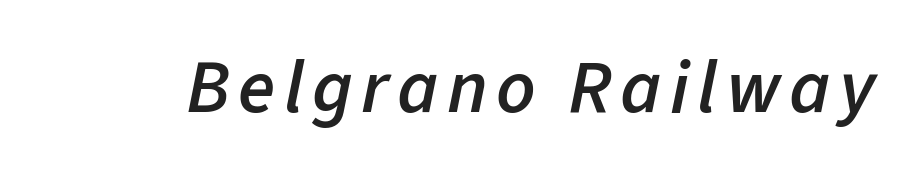
Q: Is the text bold? A: Semi-bold.
Q: Is the text italic (slanted)? A: Yes, it leans right by about 11 degrees.
Q: Is the text underlined? A: No.
Q: Width (condensed, normal, or wide)? A: Normal.
Q: Stroke contrast? A: Low.
Q: x-height? A: Medium.
Q: Monospaced? A: No.
